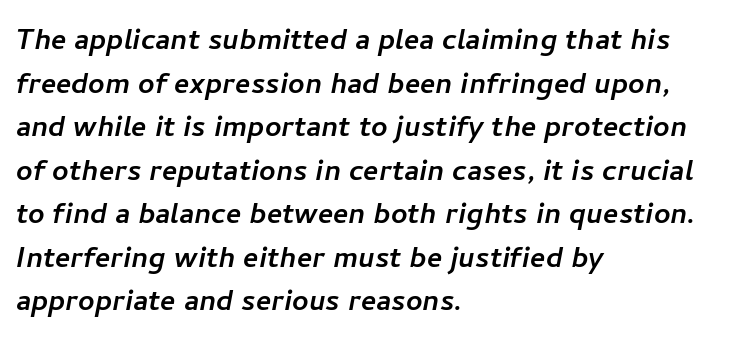
Q: Is the typeface a serif or a sans-serif typeface? A: Sans-serif.
Q: Is the text underlined? A: No.
Q: How is the paragraph aligned? A: Left-aligned.
Q: Is the spacing between letters normal or unusually wide? A: Normal.
Q: Width (condensed, normal, or wide)? A: Normal.
Q: Stroke contrast? A: Low.
Q: x-height? A: Medium.
Q: Monospaced? A: No.
